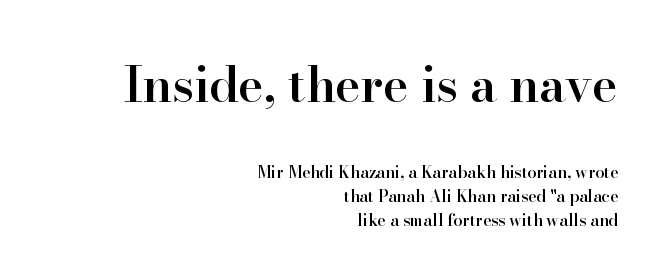
{"serif": "yes", "italic": "no", "bold": "semi", "weight": "semibold", "width": "normal", "stroke_contrast": "high", "x_height": "small", "monospaced": "no", "underline": "no", "align": "right", "line_spacing": "normal", "line_spacing_ratio": 1.52, "letter_spacing": "normal", "letter_spacing_em": 0.0, "larger_block": "first", "size_ratio": 3.06, "glyph_px": 49}
